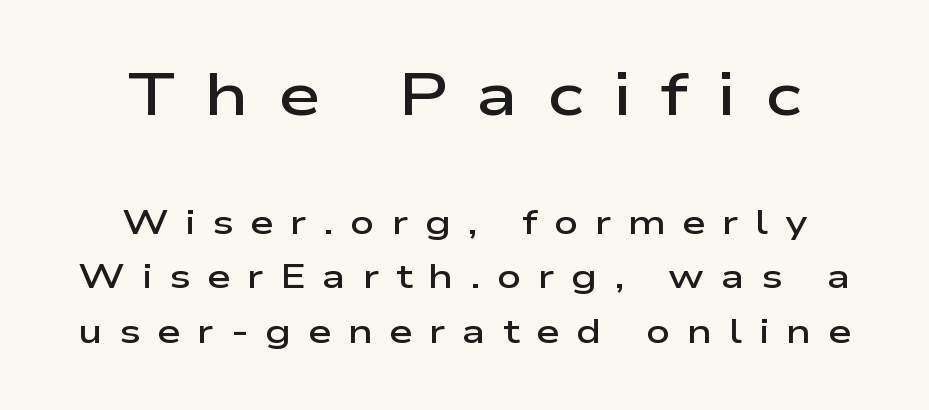
The image shows 60 px semibold, wide sans-serif type, upright; set centered, normal line spacing (1.61x), unusually wide letter spacing (+0.49 em), not underlined; the first (top) block is 1.76x larger; low stroke contrast and a medium x-height.
